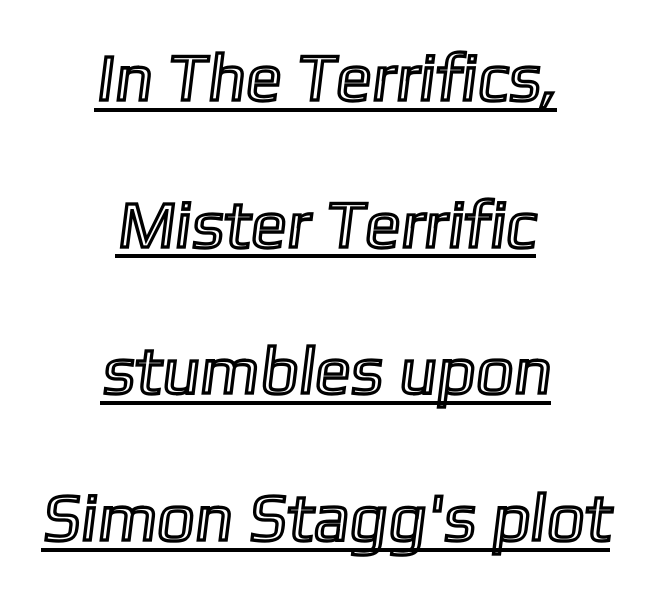
Is this a fixed-width face? No — the glyphs have proportional, varying widths. Like a heading marked for emphasis, these lines bear an underscore. Does extra space separate the letters? No, they use regular spacing. Rows of type keep a wide berth in the vertical direction.
